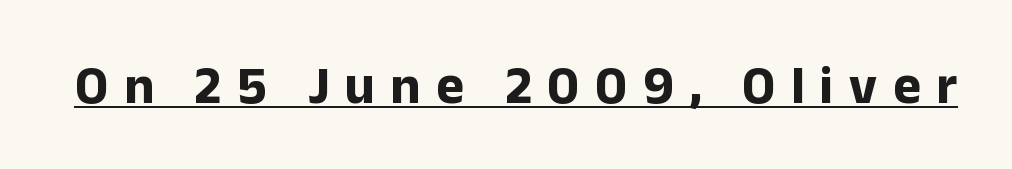
The letters carry no serifs — their stems end cleanly without finishing strokes. These lines carry a lot of weight — the face is fully bold. Emphasis is given by a line drawn under the lettering. Does the lettering tilt? It doesn't — this is upright.
